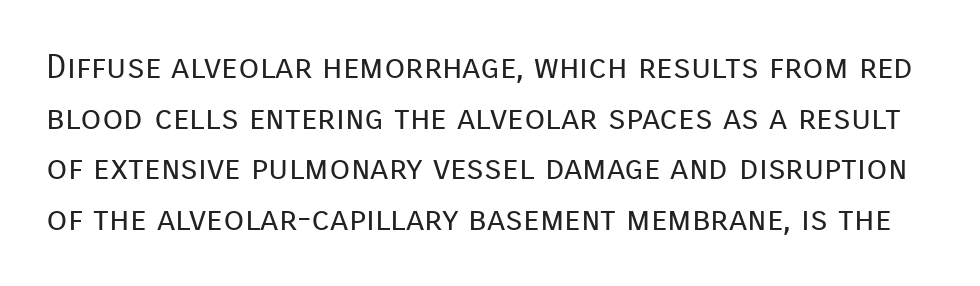
The image shows 34 px regular-weight sans-serif type, upright; set normal line spacing (1.49x), normal letter spacing, not underlined; low stroke contrast and a medium x-height.
